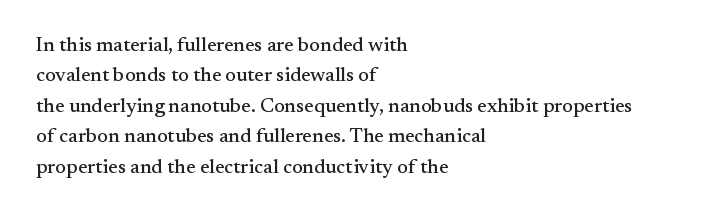
Characters follow at the spacing the type designer built in. The line-height multiplier appears to be the usual default. Just letters on the line, the space beneath them empty. It's the straight-up-and-down kind of type. Each line starts at the same left margin while the right side varies.
